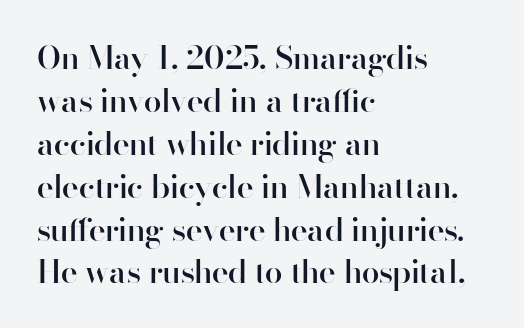
Think of a printed novel: that variable character pitch is what you see here. Nobody touched the tracking dial on this one. Type style note: lacks serifs. Is the block centered? No — it sits flush against the left margin. Stems and bowls a touch heavier than normal — semibold.
